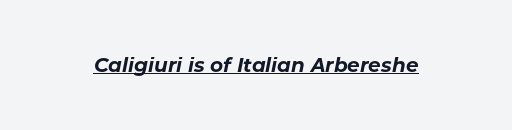
Q: Is the text bold? A: Yes.
Q: Is the text italic (slanted)? A: Yes, it leans right by about 11 degrees.
Q: Is the text underlined? A: Yes.
Q: Is the spacing between letters normal or unusually wide? A: Normal.
